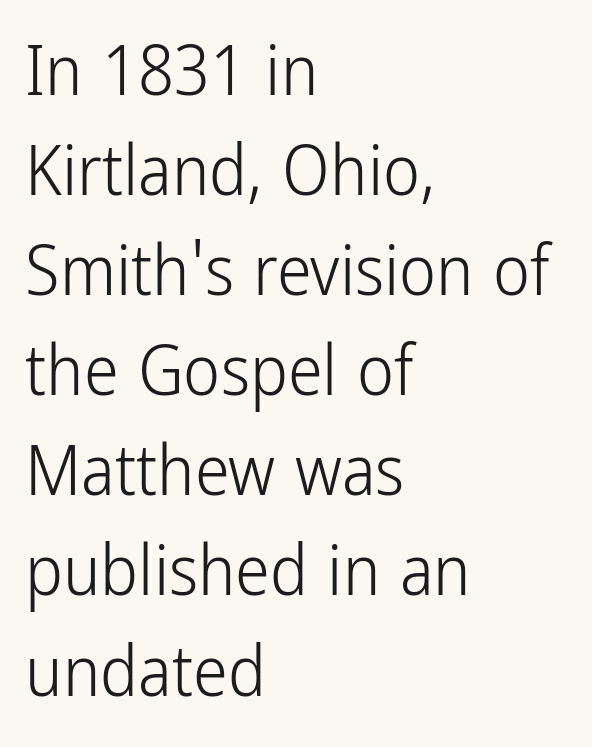
Q: Is the text bold? A: No.
Q: Is the text italic (slanted)? A: No, it is upright.
Q: Is the typeface a serif or a sans-serif typeface? A: Sans-serif.
Q: Is the text underlined? A: No.
Q: How is the paragraph aligned? A: Left-aligned.
Q: Is the spacing between letters normal or unusually wide? A: Normal.
Q: Is the spacing between lines tight, normal or loose? A: Normal.
Q: Width (condensed, normal, or wide)? A: Condensed.
Q: Stroke contrast? A: Low.
Q: x-height? A: Medium.
Q: Monospaced? A: No.
